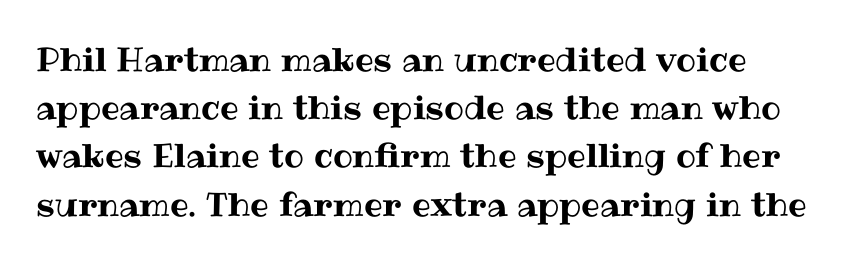
Q: Is the text italic (slanted)? A: No, it is upright.
Q: Is the text underlined? A: No.
Q: How is the paragraph aligned? A: Left-aligned.
Q: Is the spacing between letters normal or unusually wide? A: Normal.
Q: Is the spacing between lines tight, normal or loose? A: Normal.
Q: Width (condensed, normal, or wide)? A: Normal.
Q: Stroke contrast? A: Medium.
Q: x-height? A: Medium.
Q: Monospaced? A: No.
